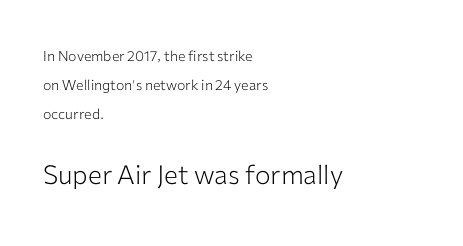
This layout puts the modest block above and the oversized block below. Here the glyphs are tracked normally, forming tight word shapes. The rendering uses a large line-height, opening up the rows. The type sits square on the baseline with zero lean. Stroke mass is kept to a normal reading level or below. Letters rest on an invisible, unmarked baseline.
